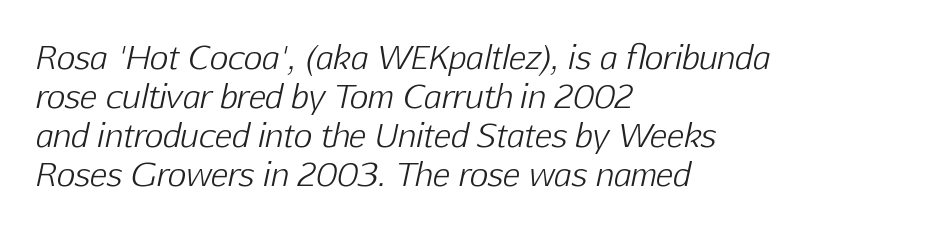
Q: Is the text bold? A: No.
Q: Is the text italic (slanted)? A: Yes, it leans right by about 12 degrees.
Q: Is the text underlined? A: No.
Q: How is the paragraph aligned? A: Left-aligned.
Q: Is the spacing between letters normal or unusually wide? A: Normal.
Q: Width (condensed, normal, or wide)? A: Normal.
Q: Stroke contrast? A: Low.
Q: x-height? A: Medium.
Q: Monospaced? A: No.
